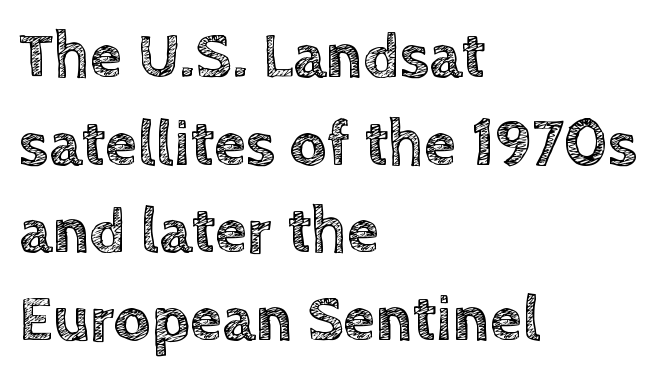
Q: Is the text italic (slanted)? A: No, it is upright.
Q: Is the text underlined? A: No.
Q: How is the paragraph aligned? A: Left-aligned.
Q: Is the spacing between letters normal or unusually wide? A: Normal.
Q: Is the spacing between lines tight, normal or loose? A: Normal.
Q: Width (condensed, normal, or wide)? A: Normal.
Q: x-height? A: Large.
Q: Monospaced? A: No.
